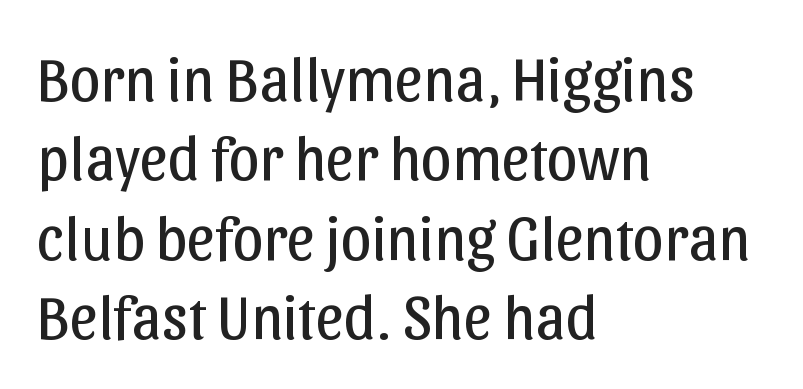
Q: Is the text bold? A: No.
Q: Is the text italic (slanted)? A: No, it is upright.
Q: Is the typeface a serif or a sans-serif typeface? A: Sans-serif.
Q: Is the text underlined? A: No.
Q: How is the paragraph aligned? A: Left-aligned.
Q: Is the spacing between letters normal or unusually wide? A: Normal.
Q: Is the spacing between lines tight, normal or loose? A: Normal.
Q: Width (condensed, normal, or wide)? A: Normal.
Q: Stroke contrast? A: Low.
Q: x-height? A: Medium.
Q: Monospaced? A: No.
